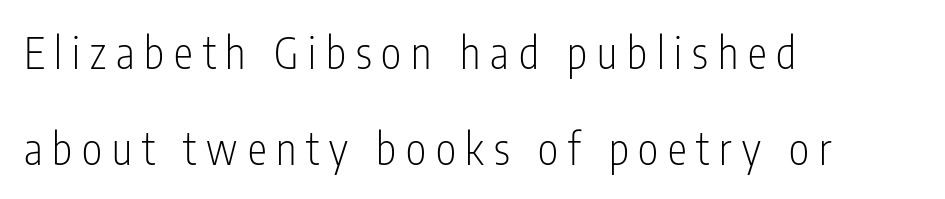
The image shows 43 px light, condensed sans-serif type, upright; set left-aligned, loose line spacing (2.23x), unusually wide letter spacing (+0.23 em), not underlined; low stroke contrast and a medium x-height.
